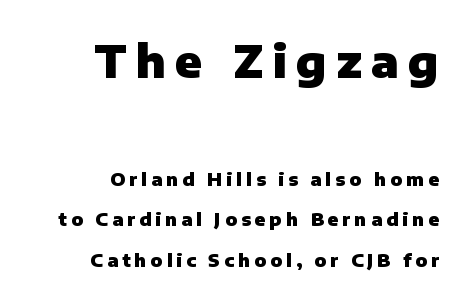
Q: Is the text bold? A: Yes.
Q: Is the text italic (slanted)? A: No, it is upright.
Q: Is the typeface a serif or a sans-serif typeface? A: Sans-serif.
Q: Is the text underlined? A: No.
Q: How is the paragraph aligned? A: Right-aligned.
Q: Is the spacing between letters normal or unusually wide? A: Unusually wide.
Q: Is the spacing between lines tight, normal or loose? A: Loose.
Q: Which block of text is set in a larger size, the first (top) or the second (bottom)? A: The first (top) one.
Q: Width (condensed, normal, or wide)? A: Normal.
Q: Stroke contrast? A: Low.
Q: x-height? A: Medium.
Q: Monospaced? A: No.
